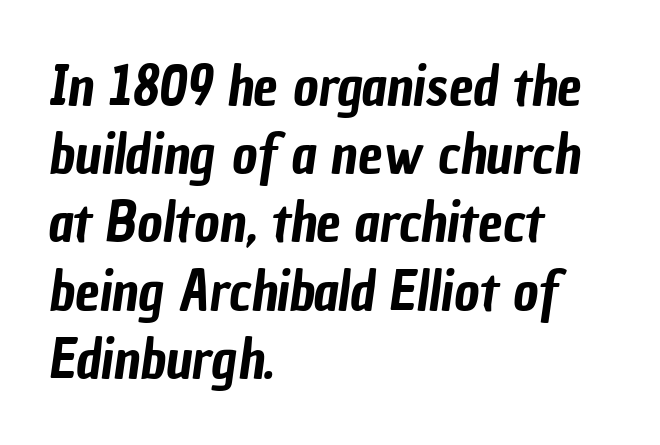
The image shows 55 px condensed sans-serif type; set left-aligned, line spacing 1.24x, normal letter spacing, not underlined; low stroke contrast and a medium x-height.
